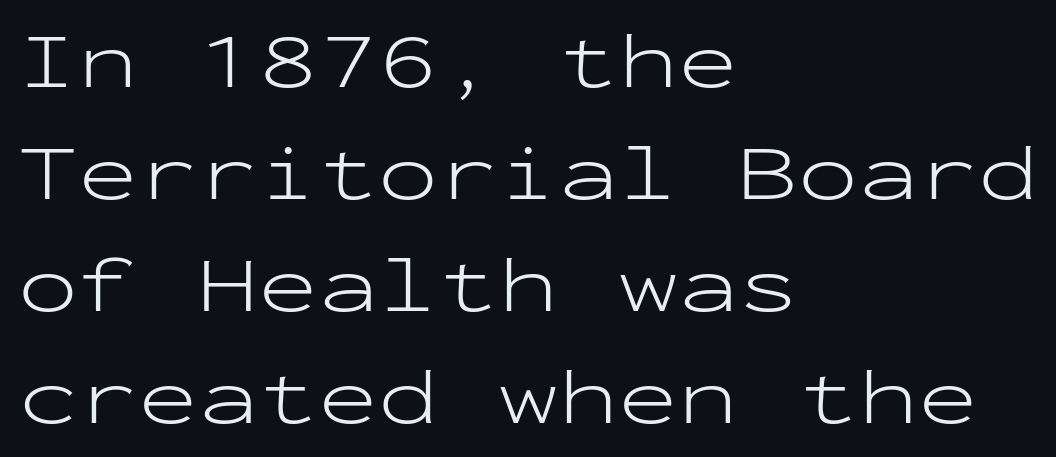
{"serif": "no", "italic": "no", "bold": "no", "weight": "light", "width": "wide", "stroke_contrast": "low", "x_height": "medium", "monospaced": "yes", "underline": "no", "align": "left", "line_spacing": "normal", "line_spacing_ratio": 1.4, "letter_spacing": "normal", "letter_spacing_em": 0.0, "glyph_px": 80}
